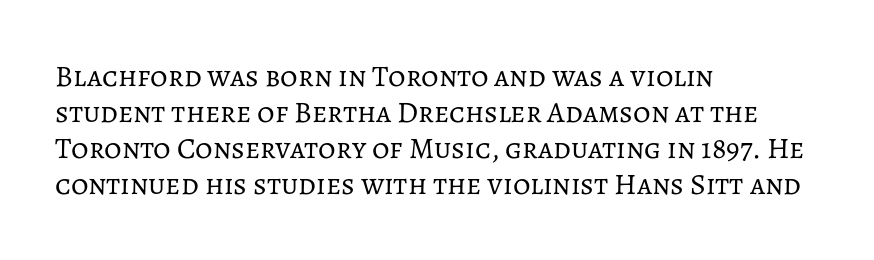
The face used here is proportionally spaced, like ordinary book or web type. Does the lettering tilt? It doesn't — this is upright. Stems here are at most as thick as an everyday book face. One-word summary of the alignment: left.
